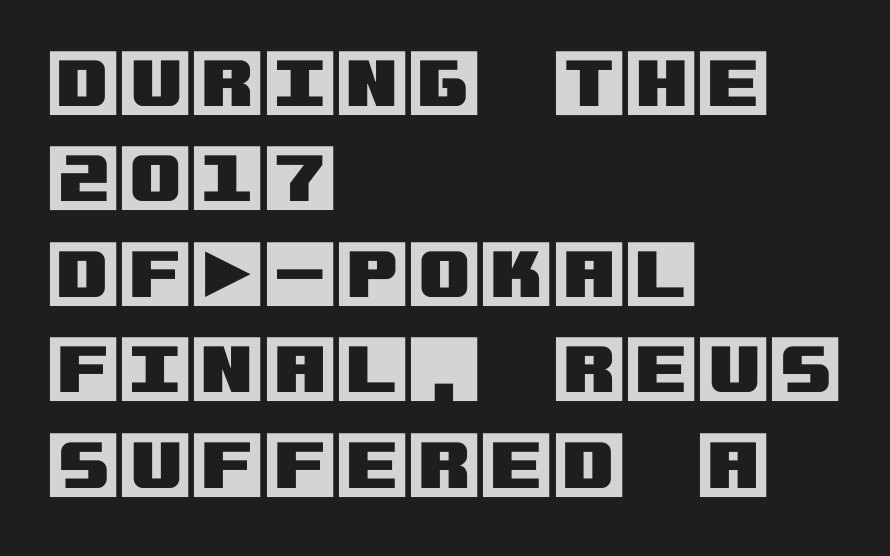
{"italic": "no", "width": "normal", "x_height": "large", "underline": "no", "align": "left", "line_spacing": "normal", "line_spacing_ratio": 1.29, "letter_spacing": "normal", "letter_spacing_em": 0.0, "glyph_px": 74}
